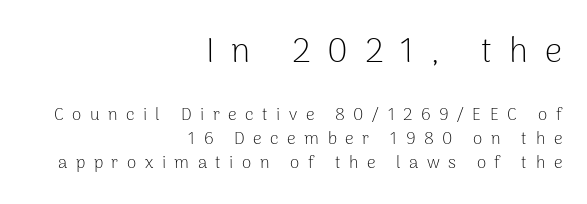
{"serif": "no", "italic": "no", "bold": "no", "weight": "light", "width": "normal", "stroke_contrast": "low", "x_height": "medium", "monospaced": "no", "underline": "no", "align": "right", "line_spacing": "normal", "line_spacing_ratio": 1.43, "letter_spacing": "wide", "letter_spacing_em": 0.5, "larger_block": "first", "size_ratio": 2.0, "glyph_px": 34}
